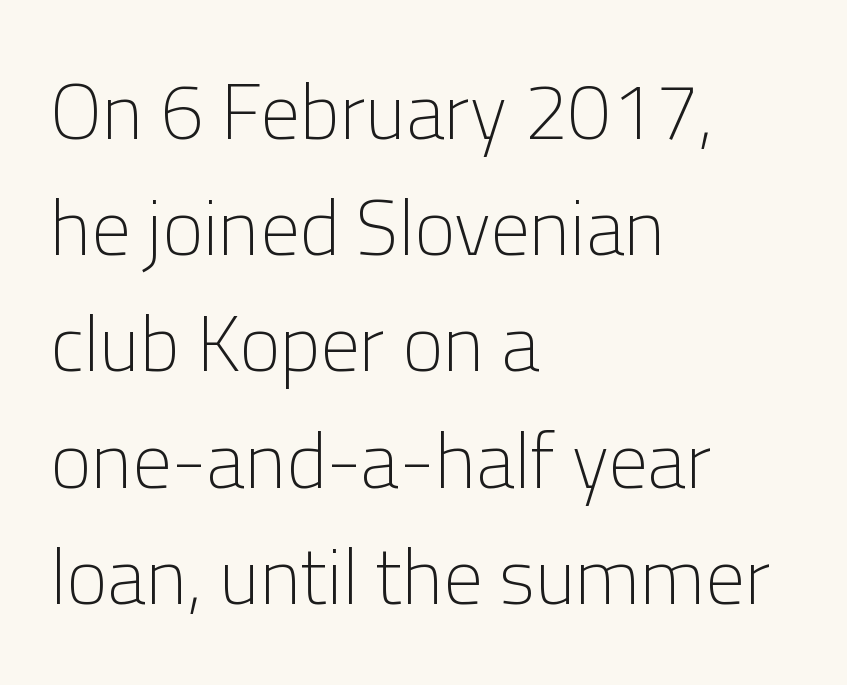
{"serif": "no", "italic": "no", "bold": "no", "weight": "light", "width": "normal", "stroke_contrast": "low", "x_height": "medium", "monospaced": "no", "underline": "no", "align": "left", "line_spacing": "normal", "line_spacing_ratio": 1.49, "letter_spacing": "normal", "letter_spacing_em": 0.0, "glyph_px": 78}
